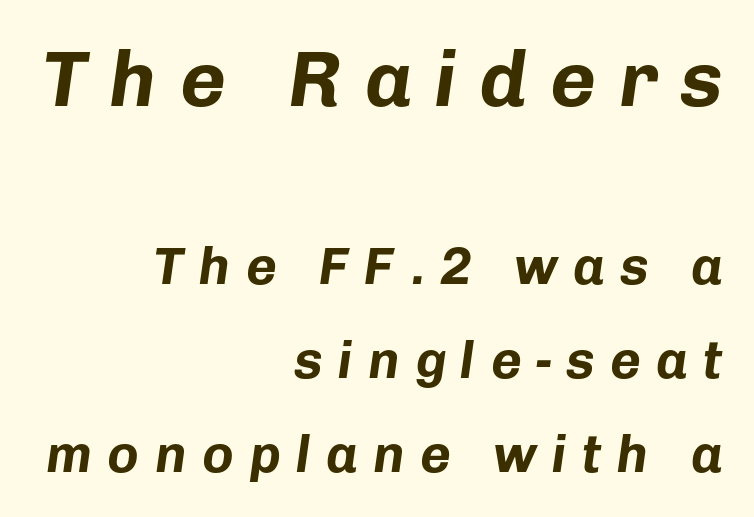
The image shows 79 px bold type, italic (leaning right); set right-aligned, line spacing 1.77x, unusually wide letter spacing (+0.29 em), not underlined; the first (top) block is 1.49x larger; low stroke contrast and a medium x-height.
